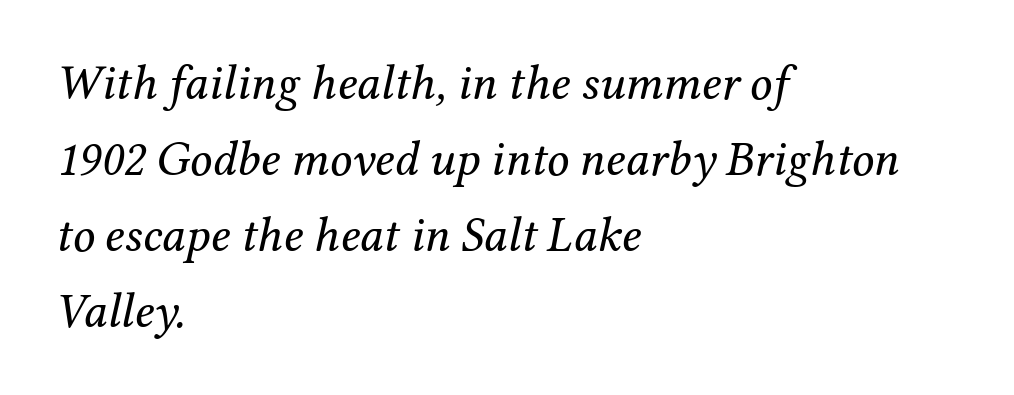
The image shows 49 px regular-weight serif type, italic (leaning right); set left-aligned, normal line spacing (1.55x), normal letter spacing, not underlined; medium stroke contrast and a medium x-height.
